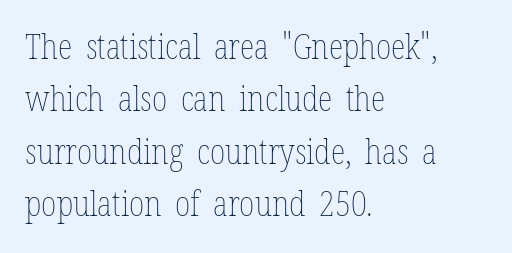
{"italic": "no", "bold": "no", "weight": "thin", "width": "condensed", "stroke_contrast": "low", "x_height": "medium", "monospaced": "no", "underline": "no", "align": "left", "line_spacing": "normal", "line_spacing_ratio": 1.54, "letter_spacing": "normal", "letter_spacing_em": 0.0, "glyph_px": 34}
